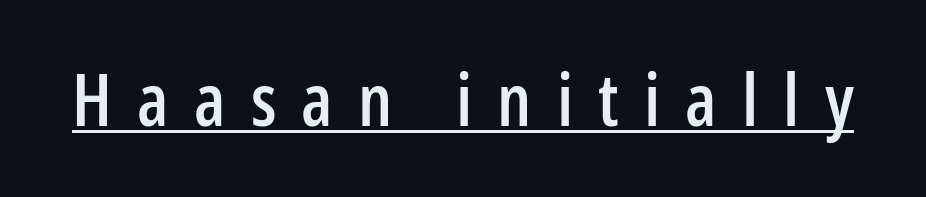
{"serif": "no", "italic": "no", "width": "condensed", "stroke_contrast": "low", "x_height": "medium", "monospaced": "no", "underline": "yes", "letter_spacing": "wide", "letter_spacing_em": 0.35, "glyph_px": 72}
